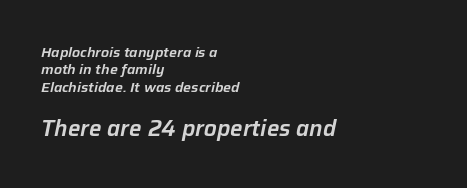
Q: Is the text italic (slanted)? A: Yes, it leans right by about 12 degrees.
Q: Is the text underlined? A: No.
Q: How is the paragraph aligned? A: Left-aligned.
Q: Is the spacing between letters normal or unusually wide? A: Normal.
Q: Is the spacing between lines tight, normal or loose? A: Normal.
Q: Which block of text is set in a larger size, the first (top) or the second (bottom)? A: The second (bottom) one.
